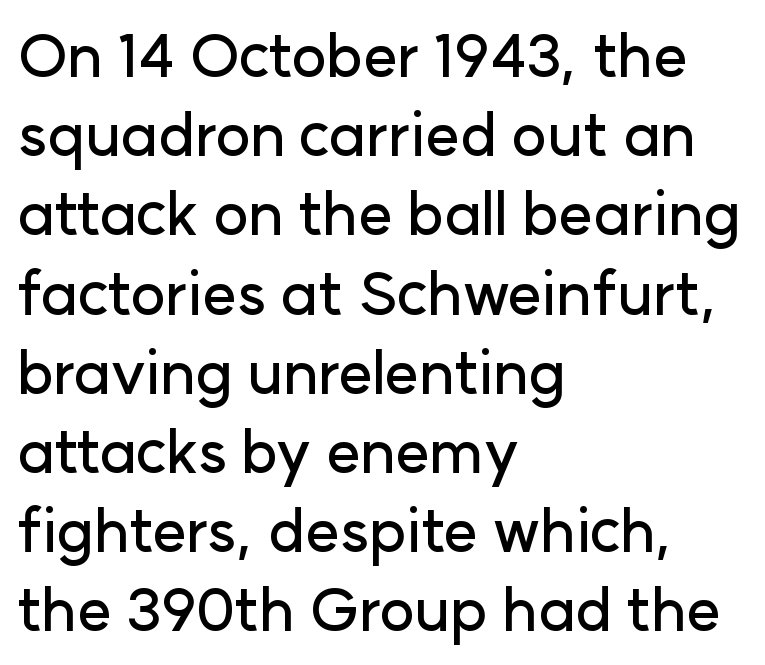
Q: Is the text italic (slanted)? A: No, it is upright.
Q: Is the typeface a serif or a sans-serif typeface? A: Sans-serif.
Q: Is the text underlined? A: No.
Q: How is the paragraph aligned? A: Left-aligned.
Q: Is the spacing between letters normal or unusually wide? A: Normal.
Q: Is the spacing between lines tight, normal or loose? A: Normal.
Q: Width (condensed, normal, or wide)? A: Normal.
Q: Stroke contrast? A: Low.
Q: x-height? A: Medium.
Q: Monospaced? A: No.
